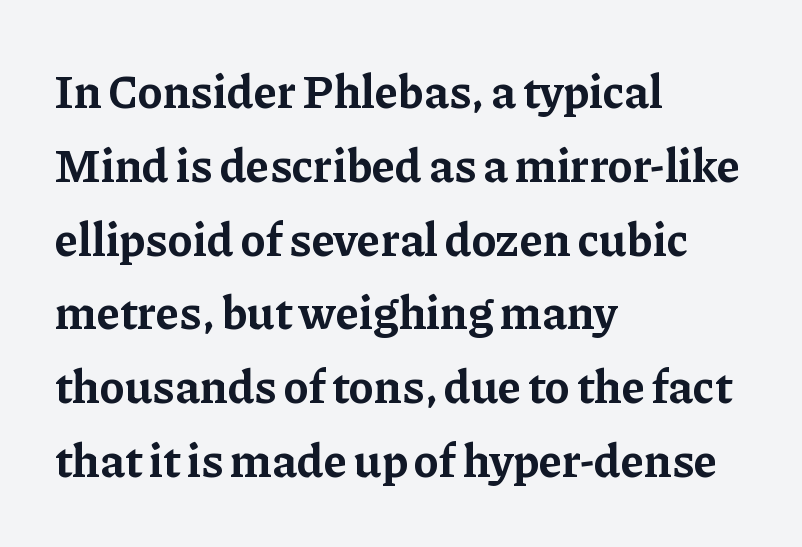
The image shows 47 px bold serif type, upright; set left-aligned, normal line spacing (1.57x), normal letter spacing, not underlined; low stroke contrast and a medium x-height.
